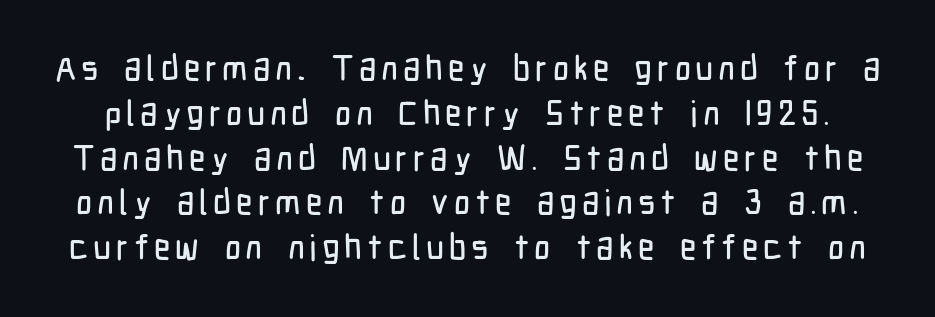
Q: Is the text italic (slanted)? A: No, it is upright.
Q: Is the typeface a serif or a sans-serif typeface? A: Sans-serif.
Q: Is the text underlined? A: No.
Q: Is the spacing between lines tight, normal or loose? A: Normal.
Q: Width (condensed, normal, or wide)? A: Condensed.
Q: Stroke contrast? A: Low.
Q: x-height? A: Medium.
Q: Monospaced? A: No.
